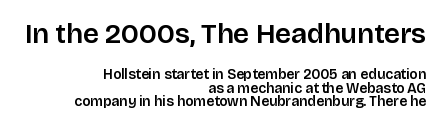
{"serif": "no", "italic": "no", "width": "normal", "stroke_contrast": "low", "x_height": "large", "monospaced": "no", "underline": "no", "align": "right", "line_spacing": "tight", "line_spacing_ratio": 0.96, "letter_spacing": "normal", "letter_spacing_em": 0.0, "larger_block": "first", "size_ratio": 2.0, "glyph_px": 28}
